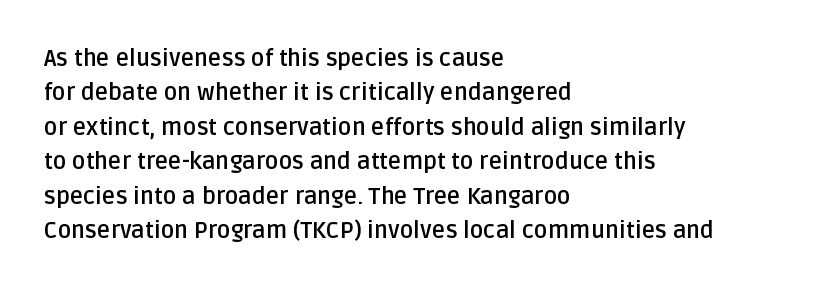
Q: Is the text bold? A: Yes.
Q: Is the text italic (slanted)? A: No, it is upright.
Q: Is the text underlined? A: No.
Q: How is the paragraph aligned? A: Left-aligned.
Q: Is the spacing between letters normal or unusually wide? A: Normal.
Q: Is the spacing between lines tight, normal or loose? A: Normal.
